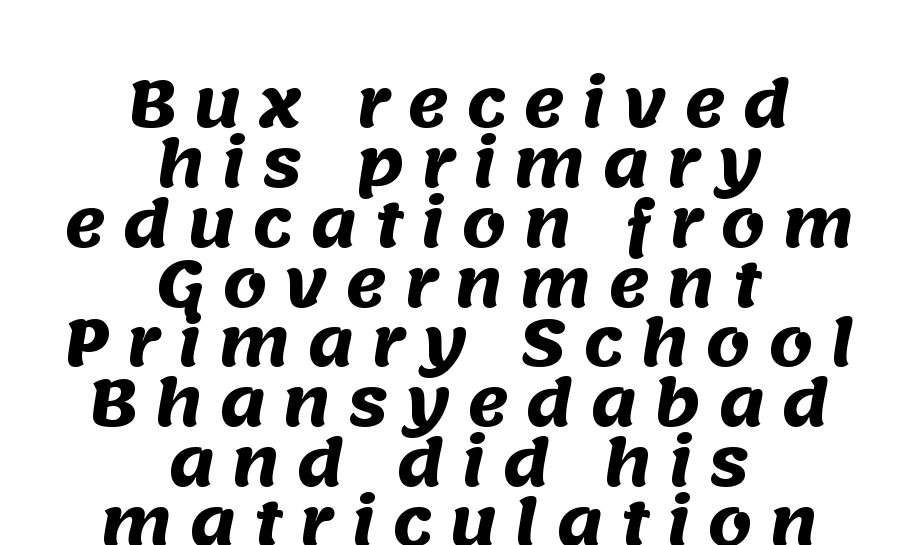
{"serif": "no", "bold": "yes", "weight": "heavy", "width": "normal", "stroke_contrast": "medium", "x_height": "large", "monospaced": "no", "underline": "no", "align": "center", "line_spacing": "tight", "line_spacing_ratio": 0.95, "letter_spacing": "wide", "letter_spacing_em": 0.27, "glyph_px": 63}
